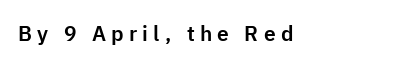
Q: Is the text italic (slanted)? A: No, it is upright.
Q: Is the text underlined? A: No.
Q: How is the paragraph aligned? A: Left-aligned.
Q: Is the spacing between letters normal or unusually wide? A: Unusually wide.
